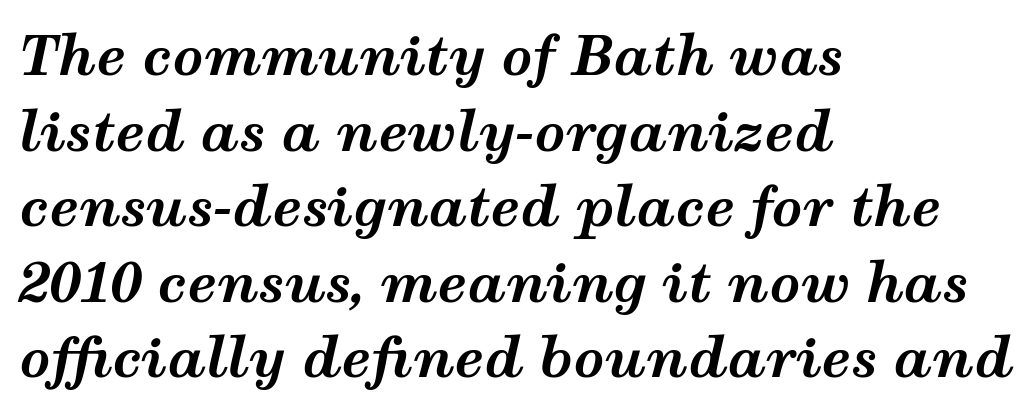
This is heavy type, rendered in bold. Looks like regular typesetting: each glyph gets only the width it needs. Teacher's note: observe the even left margin — that is flush-left alignment. A bare baseline throughout the passage.
